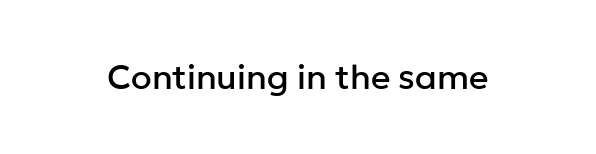
The image shows 34 px sans-serif type, upright; set normal letter spacing, not underlined; low stroke contrast and a medium x-height.
